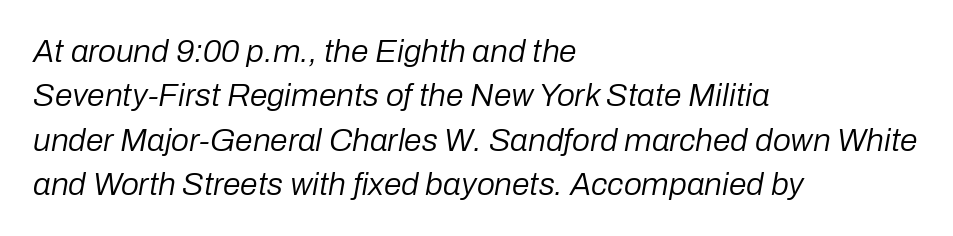
Q: Is the text bold? A: No.
Q: Is the text italic (slanted)? A: Yes, it leans right by about 10 degrees.
Q: Is the text underlined? A: No.
Q: How is the paragraph aligned? A: Left-aligned.
Q: Is the spacing between letters normal or unusually wide? A: Normal.
Q: Is the spacing between lines tight, normal or loose? A: Normal.
Q: Width (condensed, normal, or wide)? A: Normal.
Q: Stroke contrast? A: Low.
Q: x-height? A: Medium.
Q: Monospaced? A: No.
